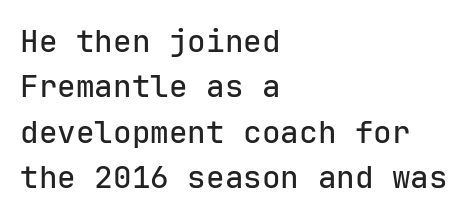
Rule under the text: the space is simply empty. The lines are quadded left. The letters stand upright; this is a roman face. The horizontal fit of the characters is conventional and even.
